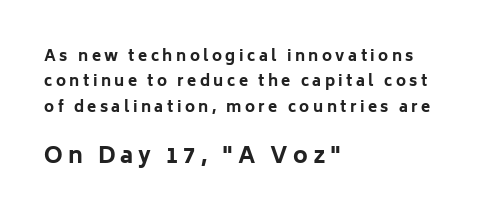
The image shows 22 px bold type, upright; set left-aligned, normal line spacing (1.7x), unusually wide letter spacing (+0.23 em), not underlined; the second (bottom) block is 1.47x larger.
